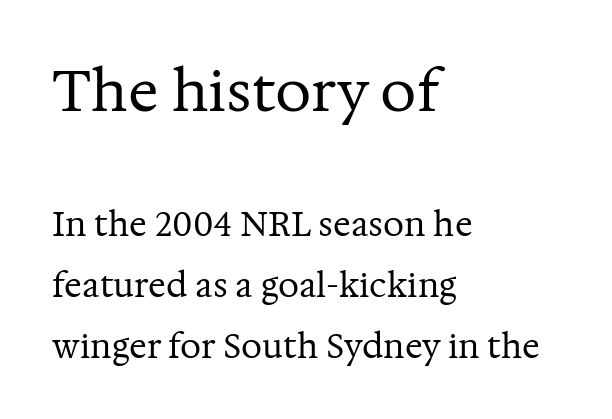
The image shows 57 px regular-weight serif type, upright; set left-aligned, line spacing 1.84x, normal letter spacing, not underlined; the first (top) block is 1.73x larger; medium stroke contrast and a medium x-height.
